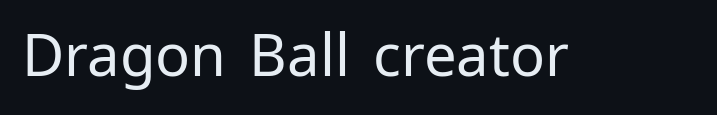
Compared with a typical body face, this is equally light or lighter still. Each letter keeps its own natural width here, so spacing adapts to shape. A typesetter would mark this as roman, not italic. I'd call this a sans setting — the letters go barefoot. Honestly, the letter spacing is just normal — you wouldn't notice it.
